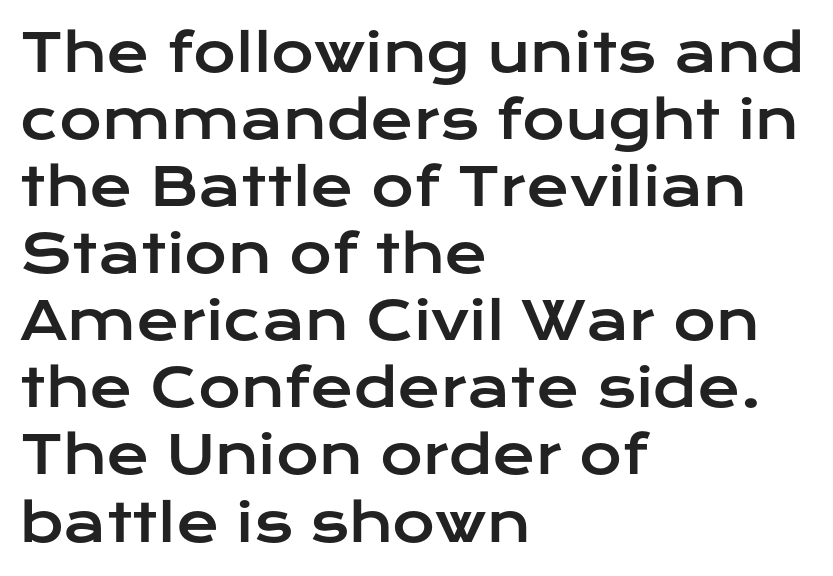
The setting favours the left margin, as ordinary paragraphs usually do. Ordinary non-slanted type is in use. Underline: absent. The letters advance in unequal steps, a hallmark of proportional type.
